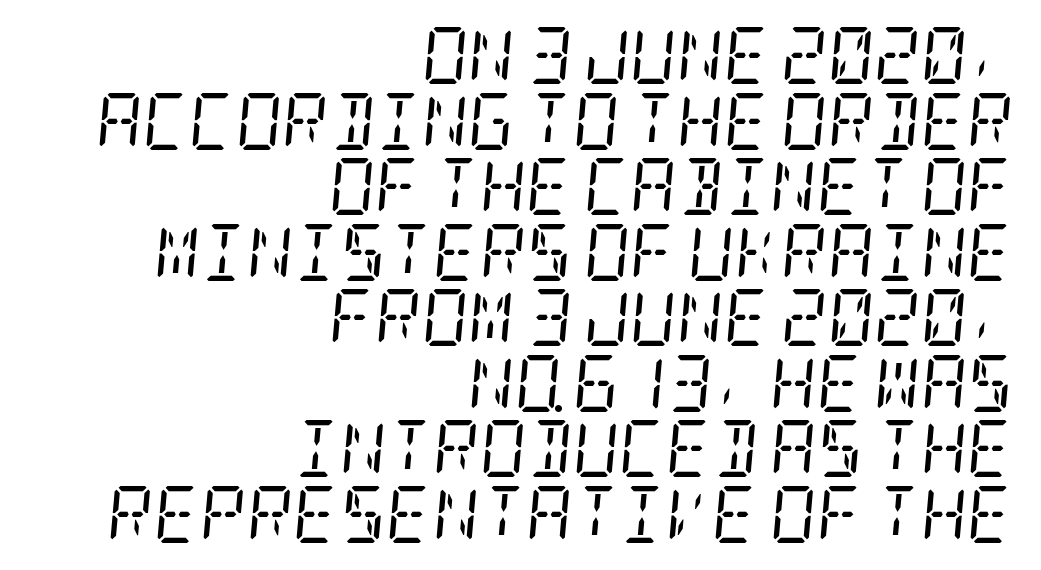
Observe the lean: these are italic letterforms. The vertical gap from one line to the next is small. Just letters on the line, the space beneath them empty. Heaviness? Minimal to ordinary, like unemphasized prose.
